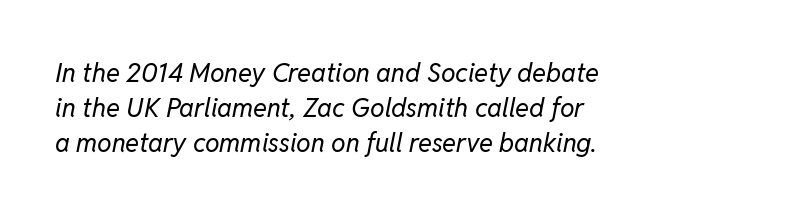
Summary of weight: not heavy and not bold. Evenly set lines give the paragraph a standard silhouette. Where is the straight margin? On the left. The space directly below the letters is spotless. The letterforms sit shoulder to shoulder at normal distance.
